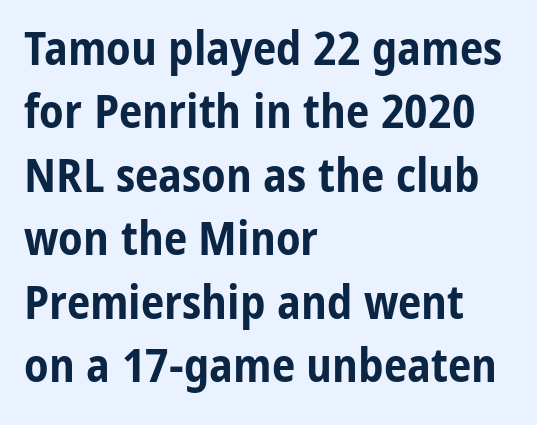
Q: Is the text bold? A: Yes.
Q: Is the text italic (slanted)? A: No, it is upright.
Q: Is the typeface a serif or a sans-serif typeface? A: Sans-serif.
Q: Is the text underlined? A: No.
Q: How is the paragraph aligned? A: Left-aligned.
Q: Is the spacing between letters normal or unusually wide? A: Normal.
Q: Is the spacing between lines tight, normal or loose? A: Normal.
Q: Width (condensed, normal, or wide)? A: Condensed.
Q: Stroke contrast? A: Low.
Q: x-height? A: Medium.
Q: Monospaced? A: No.
